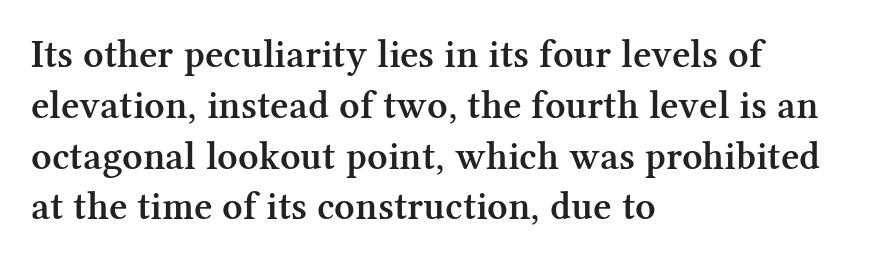
Q: Is the text bold? A: Semi-bold.
Q: Is the text italic (slanted)? A: No, it is upright.
Q: Is the typeface a serif or a sans-serif typeface? A: Serif.
Q: Is the text underlined? A: No.
Q: How is the paragraph aligned? A: Left-aligned.
Q: Is the spacing between letters normal or unusually wide? A: Normal.
Q: Is the spacing between lines tight, normal or loose? A: Normal.
Q: Width (condensed, normal, or wide)? A: Normal.
Q: Stroke contrast? A: Medium.
Q: x-height? A: Medium.
Q: Monospaced? A: No.
